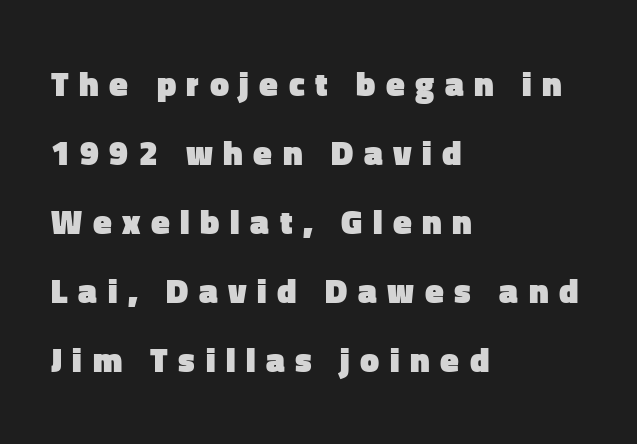
The image shows 34 px heavy sans-serif type, upright; set left-aligned, loose line spacing (2.03x), unusually wide letter spacing (+0.31 em), not underlined; low stroke contrast and a medium x-height.
